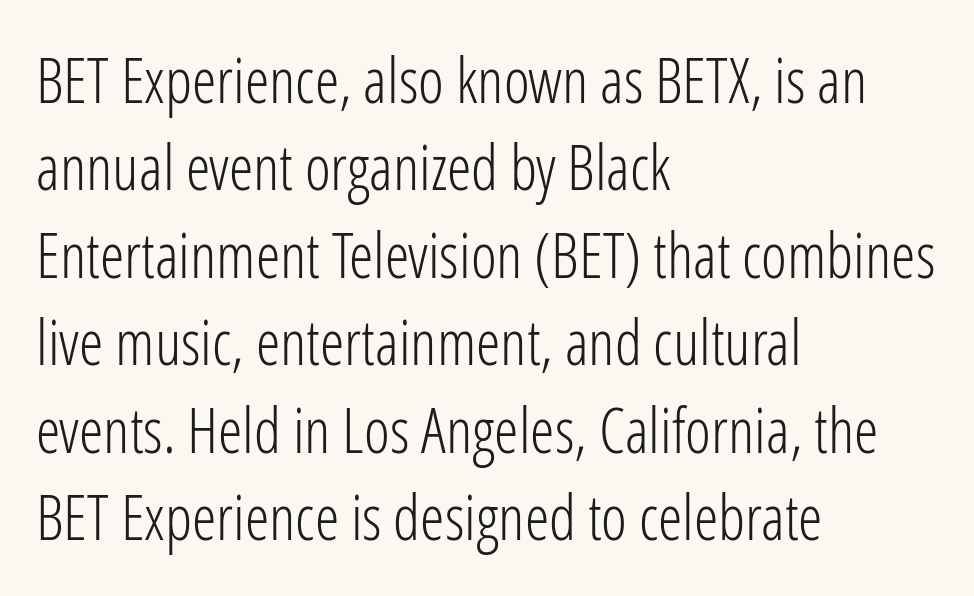
Q: Is the text bold? A: No.
Q: Is the text italic (slanted)? A: No, it is upright.
Q: Is the typeface a serif or a sans-serif typeface? A: Sans-serif.
Q: Is the text underlined? A: No.
Q: How is the paragraph aligned? A: Left-aligned.
Q: Is the spacing between letters normal or unusually wide? A: Normal.
Q: Is the spacing between lines tight, normal or loose? A: Normal.
Q: Width (condensed, normal, or wide)? A: Condensed.
Q: Stroke contrast? A: Low.
Q: x-height? A: Medium.
Q: Monospaced? A: No.
